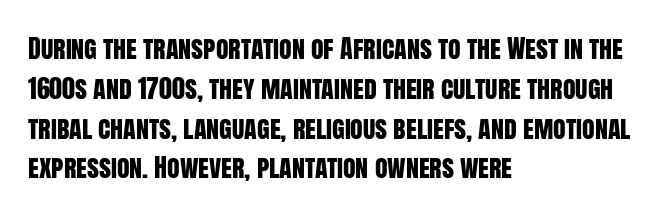
{"italic": "no", "underline": "no", "align": "left", "line_spacing": "normal", "line_spacing_ratio": 1.53, "letter_spacing": "normal", "letter_spacing_em": 0.0, "glyph_px": 26}
